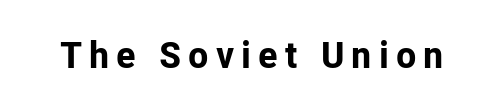
{"serif": "no", "italic": "no", "bold": "yes", "weight": "bold", "width": "normal", "stroke_contrast": "low", "x_height": "medium", "monospaced": "no", "underline": "no", "glyph_px": 37}
